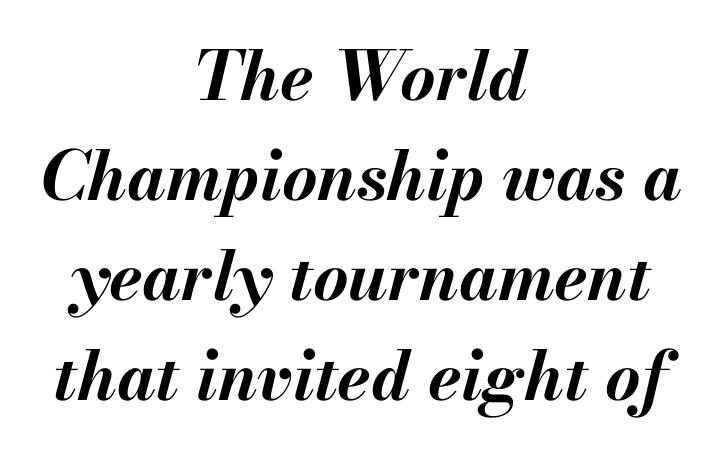
{"italic": "yes", "lean": "right", "slant_degrees": 13, "bold": "yes", "weight": "bold", "width": "normal", "stroke_contrast": "medium", "x_height": "small", "monospaced": "no", "underline": "no", "align": "center", "line_spacing": "normal", "line_spacing_ratio": 1.47, "letter_spacing": "normal", "letter_spacing_em": 0.0, "glyph_px": 68}
